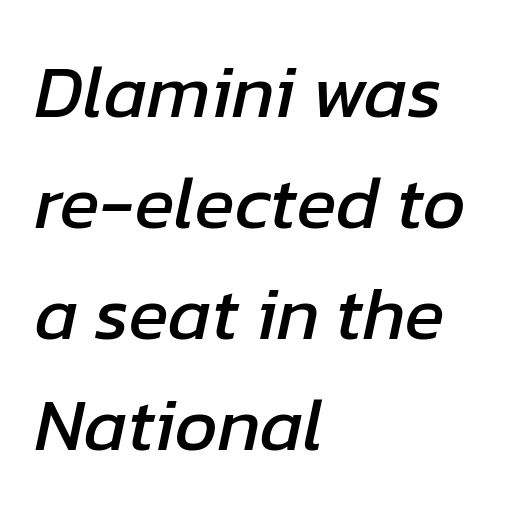
{"italic": "yes", "lean": "right", "slant_degrees": 12, "width": "normal", "stroke_contrast": "low", "x_height": "medium", "monospaced": "no", "underline": "no", "align": "left", "line_spacing": "normal", "line_spacing_ratio": 1.5, "letter_spacing": "normal", "letter_spacing_em": 0.0, "glyph_px": 74}
